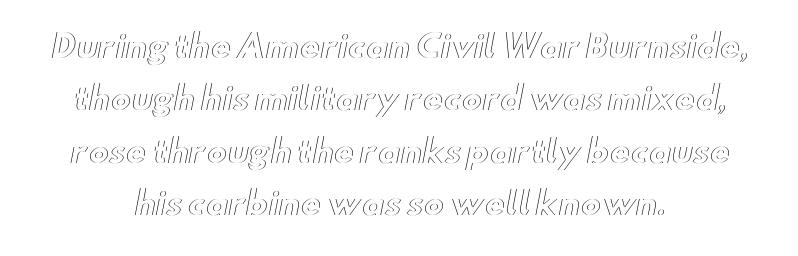
The image shows 31 px wide type; set centered, normal line spacing (1.69x), normal letter spacing, not underlined; a small x-height.
